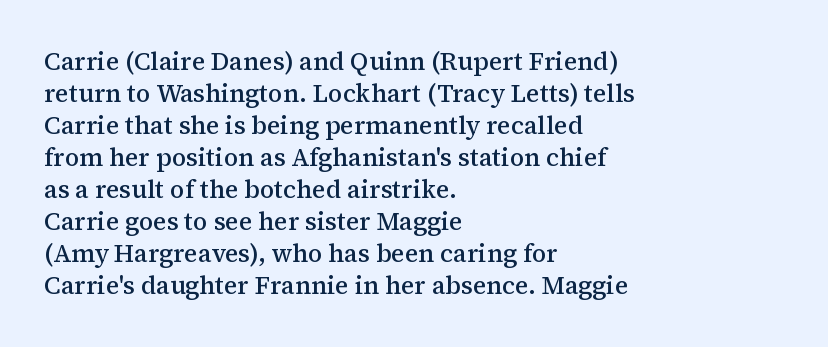
{"italic": "no", "bold": "semi", "underline": "no", "align": "left", "line_spacing": "normal", "line_spacing_ratio": 1.28, "letter_spacing": "normal", "letter_spacing_em": 0.0, "glyph_px": 25}
